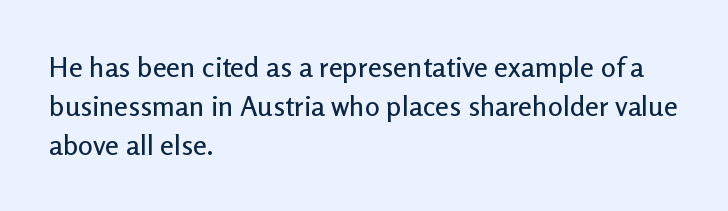
The specimen omits any rule beneath the text block's lines. The letters advance in unequal steps, a hallmark of proportional type. Between one letter and the next there's only the usual sliver of space. This is sans-serif lettering, the kind often seen on screens and signage. Horizontally, the lines are justified to the leading edge only. Posture: vertical.
